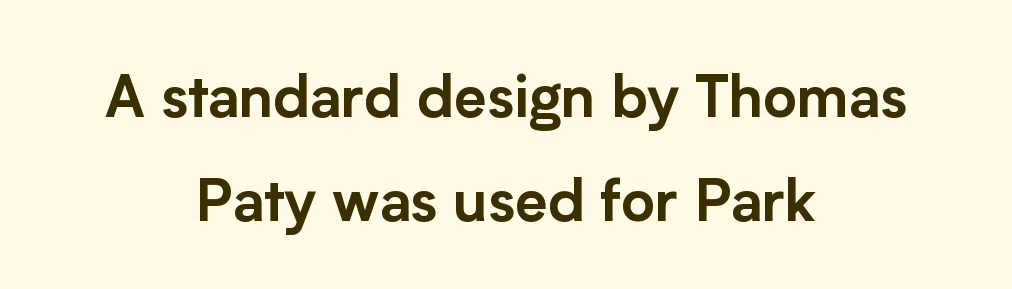
In terms of letterspacing, this is plain default setting. Are there feet on the stems? There aren't — it's a sans. The rendering uses natural spacing where letterforms have individual widths. These lines were composed using upright roman letters.
